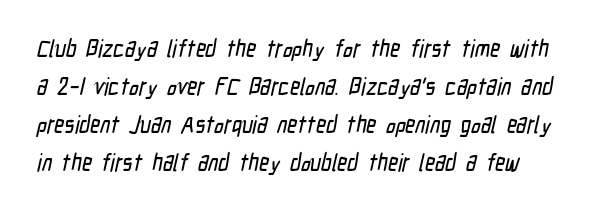
{"underline": "no", "line_spacing": "normal", "line_spacing_ratio": 1.59, "letter_spacing": "normal", "letter_spacing_em": 0.0, "glyph_px": 24}
